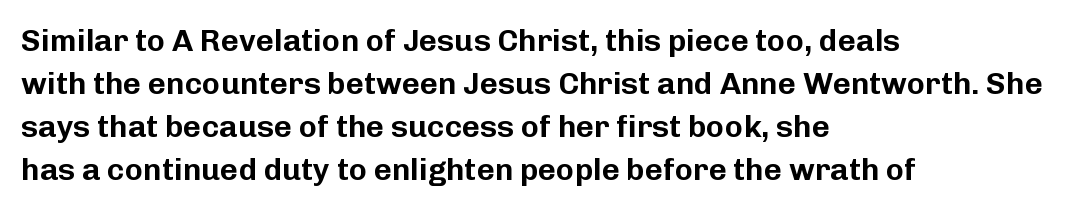
Q: Is the text italic (slanted)? A: No, it is upright.
Q: Is the typeface a serif or a sans-serif typeface? A: Sans-serif.
Q: Is the text underlined? A: No.
Q: How is the paragraph aligned? A: Left-aligned.
Q: Is the spacing between letters normal or unusually wide? A: Normal.
Q: Is the spacing between lines tight, normal or loose? A: Normal.
Q: Width (condensed, normal, or wide)? A: Normal.
Q: Stroke contrast? A: Low.
Q: x-height? A: Medium.
Q: Monospaced? A: No.
